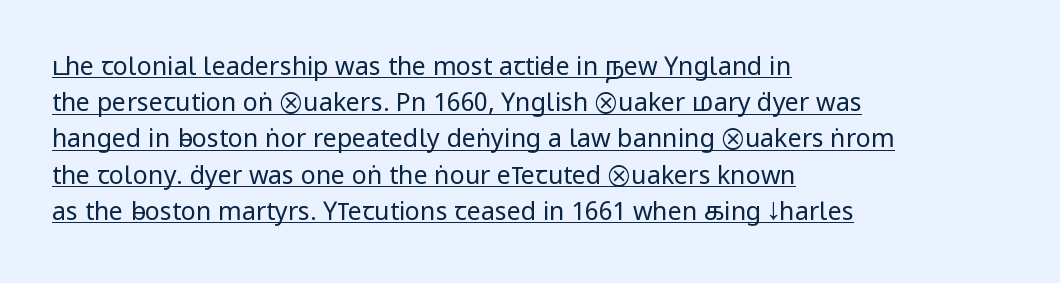
Every stem runs plumb, perpendicular to the baseline. You can see a thin bar hugging the bottom of the glyphs. The rendering keeps characters at their native spacing. A classic flush-left, rag-right setting is used for this passage.
